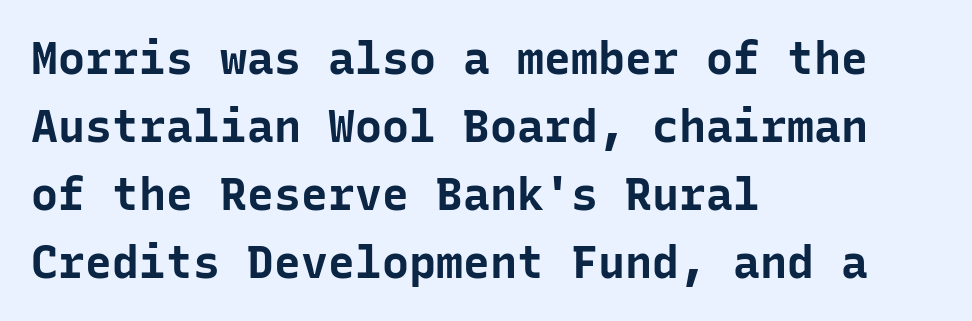
The image shows 45 px bold sans-serif type, upright, monospaced; set left-aligned, normal line spacing (1.51x), normal letter spacing, not underlined; low stroke contrast and a medium x-height.
